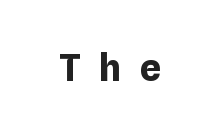
The image shows 38 px bold type, upright; set unusually wide letter spacing (+0.46 em), not underlined; low stroke contrast and a medium x-height.
